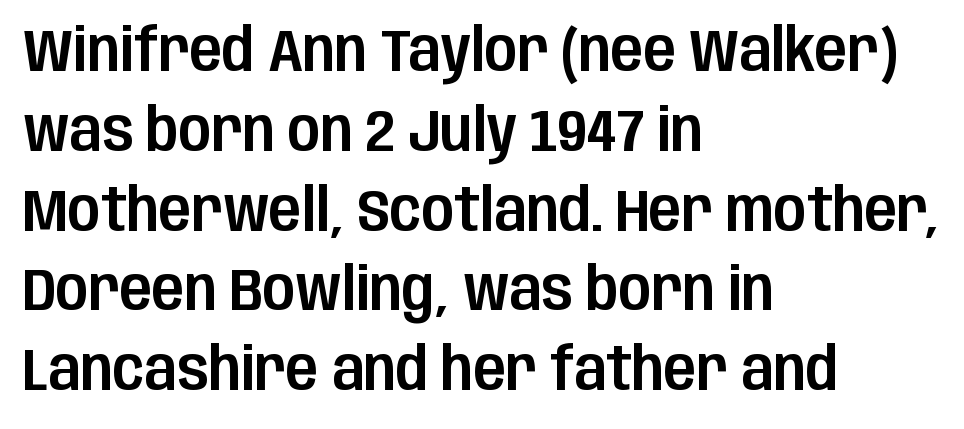
{"serif": "no", "italic": "no", "width": "condensed", "stroke_contrast": "low", "x_height": "large", "monospaced": "no", "underline": "no", "align": "left", "line_spacing": "normal", "line_spacing_ratio": 1.33, "letter_spacing": "normal", "letter_spacing_em": 0.0, "glyph_px": 60}
